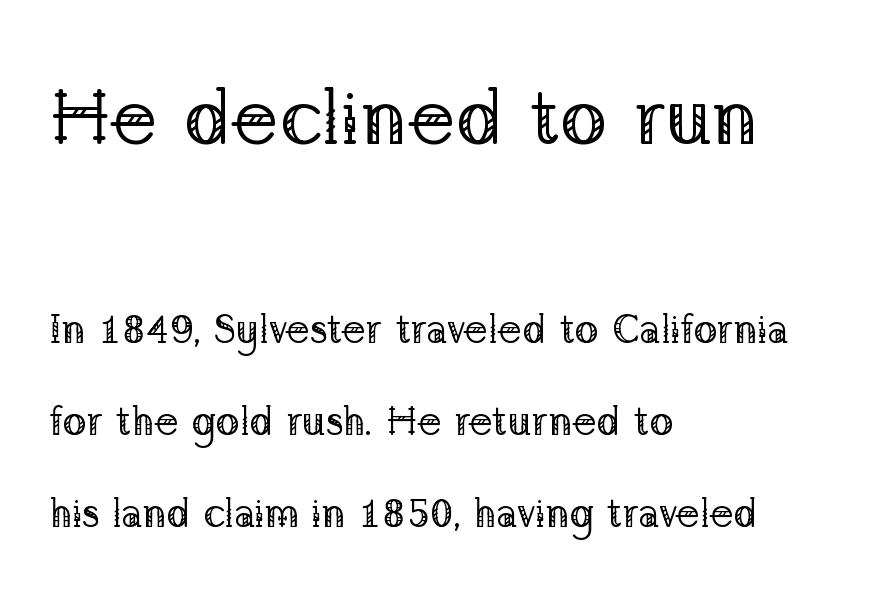
Heaviness? Minimal to ordinary, like unemphasized prose. The emphasis by scale lands on block number one, above. Check the space under the baseline: it is left empty. The block of text is sparse from top to bottom, with ample space between rows.
